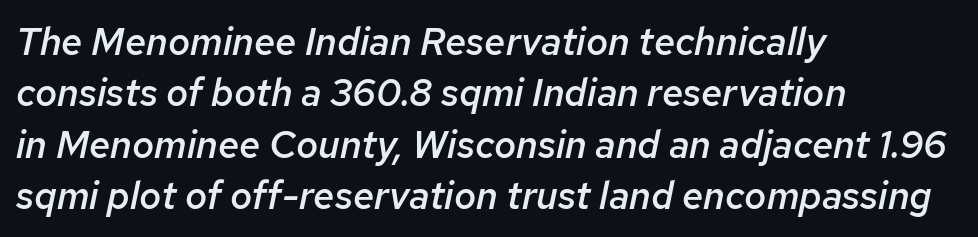
{"italic": "yes", "lean": "right", "slant_degrees": 12, "bold": "semi", "weight": "semibold", "width": "normal", "stroke_contrast": "low", "x_height": "medium", "monospaced": "no", "underline": "no", "align": "left", "line_spacing": "normal", "line_spacing_ratio": 1.35, "letter_spacing": "normal", "letter_spacing_em": 0.0, "glyph_px": 38}
